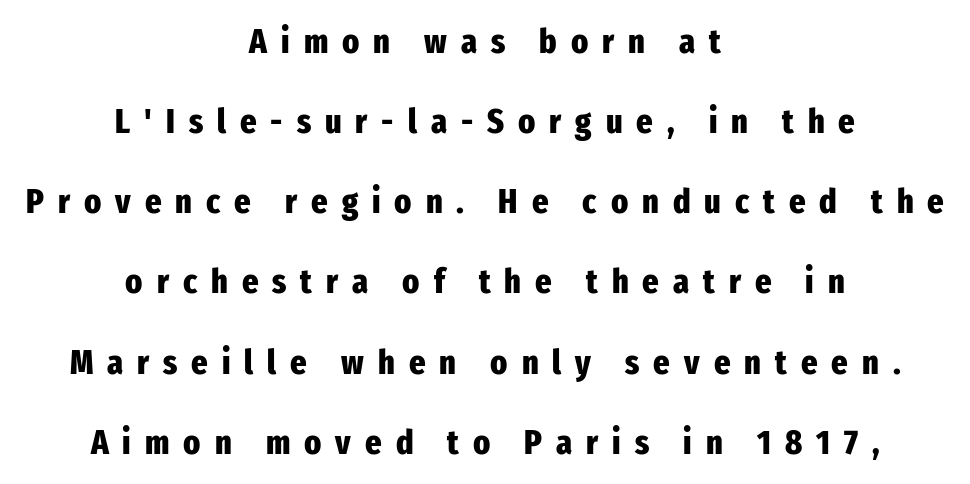
{"serif": "no", "italic": "no", "bold": "yes", "weight": "heavy", "width": "condensed", "stroke_contrast": "low", "x_height": "medium", "monospaced": "no", "underline": "no", "align": "center", "line_spacing": "loose", "line_spacing_ratio": 2.29, "letter_spacing": "wide", "letter_spacing_em": 0.4, "glyph_px": 35}
